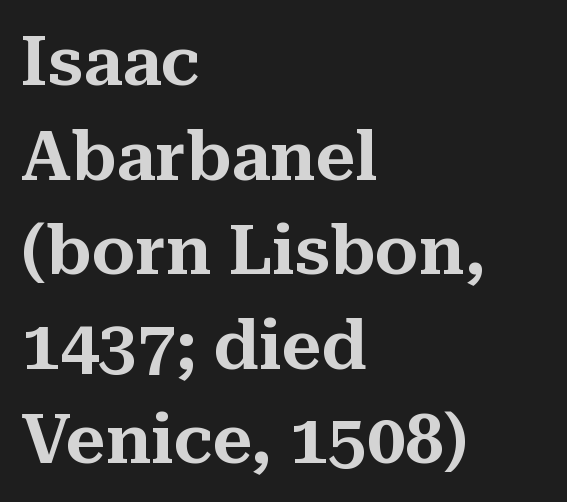
Evenly set lines give the paragraph a standard silhouette. Short and long lines alike share a common starting point at left. Varying glyph widths throughout — classic text-font behaviour. A serif font was chosen for this passage. Compared with typical body copy, the letter spacing here is the same.
